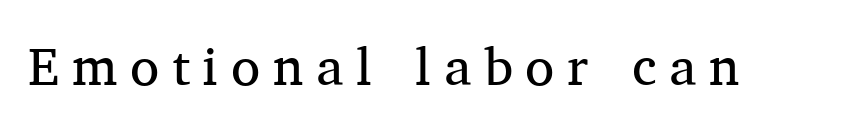
Q: Is the text bold? A: No.
Q: Is the text italic (slanted)? A: No, it is upright.
Q: Is the typeface a serif or a sans-serif typeface? A: Serif.
Q: Is the text underlined? A: No.
Q: Is the spacing between letters normal or unusually wide? A: Unusually wide.
Q: Width (condensed, normal, or wide)? A: Normal.
Q: Stroke contrast? A: Medium.
Q: x-height? A: Medium.
Q: Monospaced? A: No.
